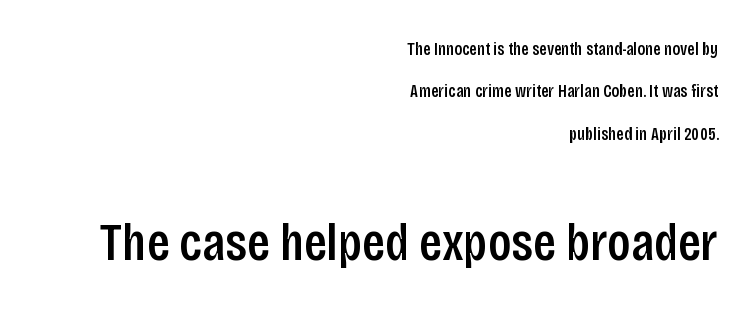
Q: Is the text bold? A: Semi-bold.
Q: Is the text italic (slanted)? A: No, it is upright.
Q: Is the typeface a serif or a sans-serif typeface? A: Sans-serif.
Q: Is the text underlined? A: No.
Q: How is the paragraph aligned? A: Right-aligned.
Q: Is the spacing between letters normal or unusually wide? A: Normal.
Q: Is the spacing between lines tight, normal or loose? A: Loose.
Q: Which block of text is set in a larger size, the first (top) or the second (bottom)? A: The second (bottom) one.
Q: Width (condensed, normal, or wide)? A: Condensed.
Q: Stroke contrast? A: Low.
Q: x-height? A: Large.
Q: Monospaced? A: No.
